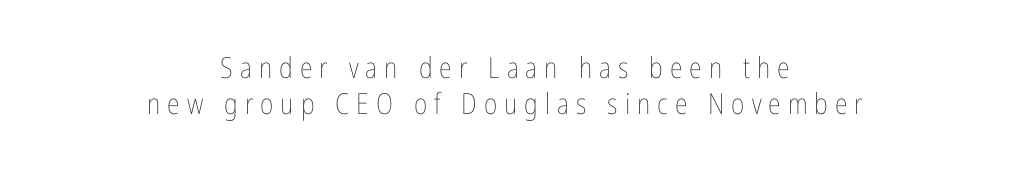
{"italic": "no", "bold": "no", "weight": "thin", "width": "condensed", "stroke_contrast": "low", "x_height": "medium", "monospaced": "no", "underline": "no", "align": "center", "line_spacing_ratio": 1.24, "letter_spacing": "wide", "letter_spacing_em": 0.24, "glyph_px": 29}
